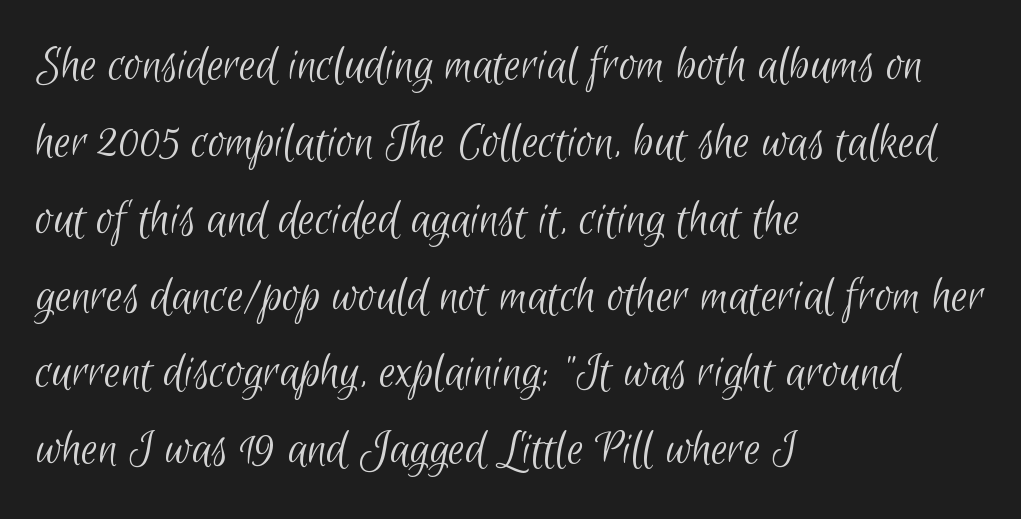
Q: Is the text bold? A: No.
Q: Is the typeface a serif or a sans-serif typeface? A: Sans-serif.
Q: Is the text underlined? A: No.
Q: How is the paragraph aligned? A: Left-aligned.
Q: Is the spacing between letters normal or unusually wide? A: Normal.
Q: Is the spacing between lines tight, normal or loose? A: Normal.
Q: Width (condensed, normal, or wide)? A: Condensed.
Q: Stroke contrast? A: Low.
Q: x-height? A: Small.
Q: Monospaced? A: No.
